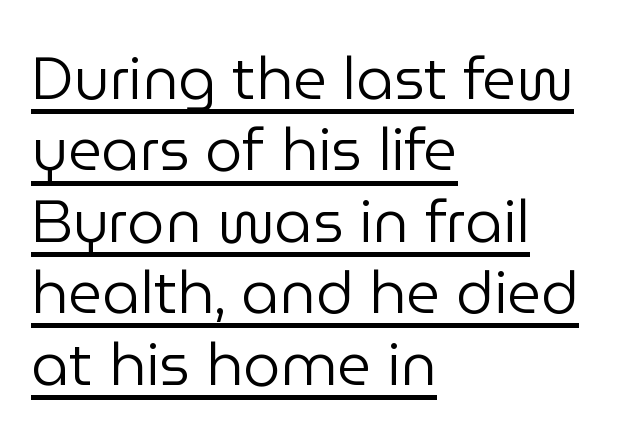
{"serif": "no", "italic": "no", "bold": "no", "weight": "regular", "width": "normal", "stroke_contrast": "low", "x_height": "medium", "monospaced": "no", "underline": "yes", "align": "left", "line_spacing_ratio": 1.21, "letter_spacing": "normal", "letter_spacing_em": 0.0, "glyph_px": 59}
